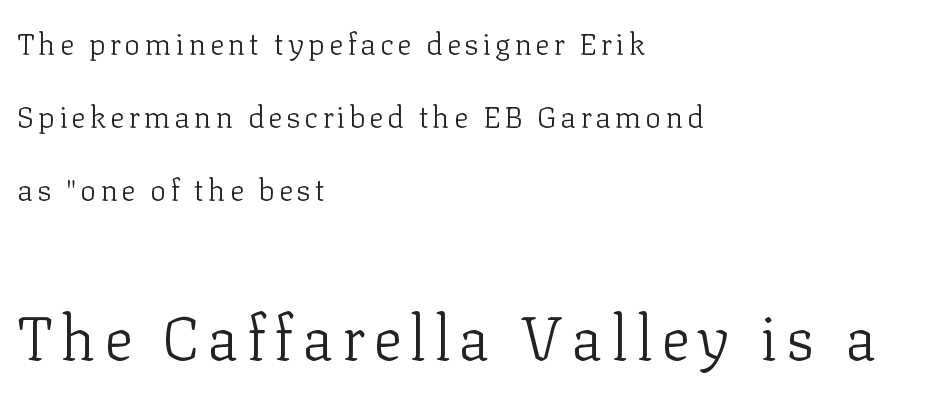
Q: Is the text bold? A: No.
Q: Is the text italic (slanted)? A: No, it is upright.
Q: Is the typeface a serif or a sans-serif typeface? A: Serif.
Q: Is the text underlined? A: No.
Q: How is the paragraph aligned? A: Left-aligned.
Q: Is the spacing between lines tight, normal or loose? A: Loose.
Q: Which block of text is set in a larger size, the first (top) or the second (bottom)? A: The second (bottom) one.
Q: Width (condensed, normal, or wide)? A: Normal.
Q: Stroke contrast? A: Low.
Q: x-height? A: Medium.
Q: Monospaced? A: No.
